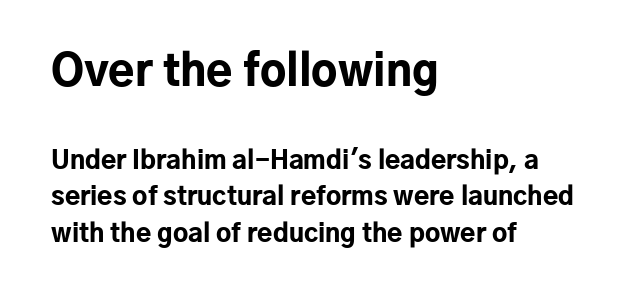
{"serif": "no", "italic": "no", "bold": "yes", "weight": "bold", "width": "normal", "stroke_contrast": "low", "x_height": "medium", "monospaced": "no", "underline": "no", "align": "left", "line_spacing": "normal", "line_spacing_ratio": 1.47, "letter_spacing": "normal", "letter_spacing_em": 0.0, "larger_block": "first", "size_ratio": 1.72, "glyph_px": 43}
